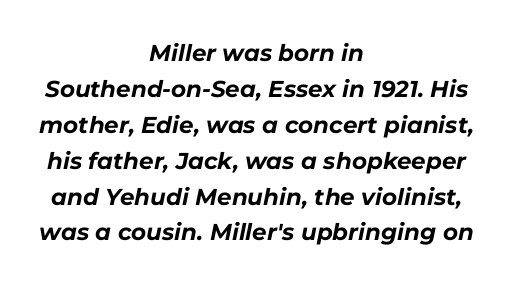
The image shows 23 px bold type, italic (leaning right); set centered, normal line spacing (1.56x), normal letter spacing, not underlined.
